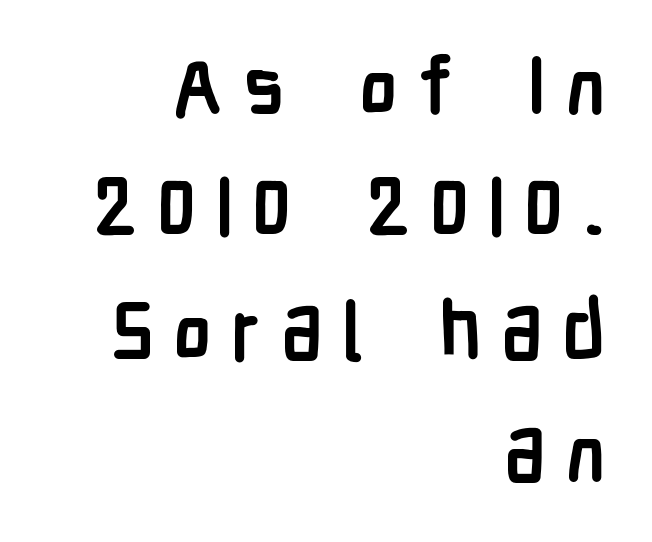
Q: Is the text bold? A: Yes.
Q: Is the text italic (slanted)? A: No, it is upright.
Q: Is the typeface a serif or a sans-serif typeface? A: Sans-serif.
Q: Is the text underlined? A: No.
Q: How is the paragraph aligned? A: Right-aligned.
Q: Is the spacing between letters normal or unusually wide? A: Unusually wide.
Q: Is the spacing between lines tight, normal or loose? A: Normal.
Q: Width (condensed, normal, or wide)? A: Condensed.
Q: Stroke contrast? A: Low.
Q: x-height? A: Medium.
Q: Monospaced? A: No.
